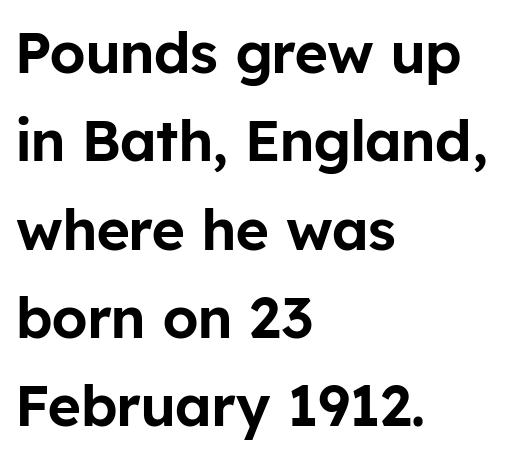
Q: Is the text italic (slanted)? A: No, it is upright.
Q: Is the typeface a serif or a sans-serif typeface? A: Sans-serif.
Q: Is the text underlined? A: No.
Q: How is the paragraph aligned? A: Left-aligned.
Q: Is the spacing between letters normal or unusually wide? A: Normal.
Q: Is the spacing between lines tight, normal or loose? A: Normal.
Q: Width (condensed, normal, or wide)? A: Normal.
Q: Stroke contrast? A: Low.
Q: x-height? A: Medium.
Q: Monospaced? A: No.
